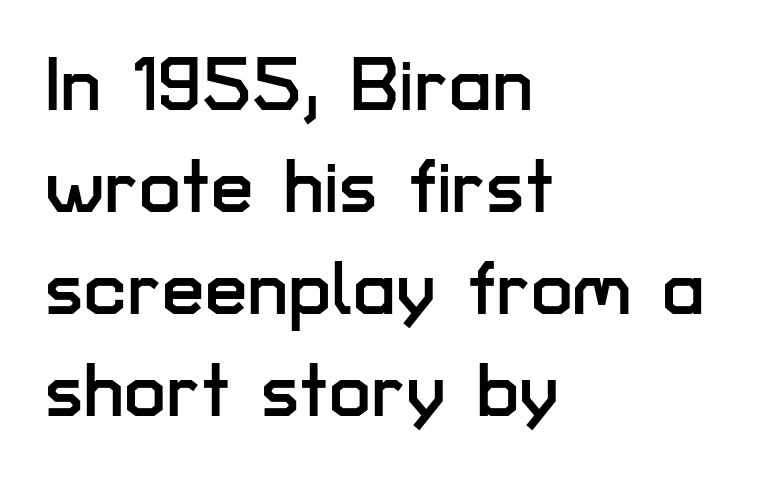
The image shows 76 px sans-serif type, upright; set left-aligned, normal line spacing (1.34x), normal letter spacing, not underlined; low stroke contrast and a medium x-height.
